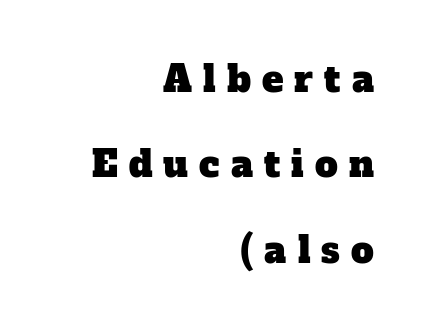
Q: Is the typeface a serif or a sans-serif typeface? A: Serif.
Q: Is the text underlined? A: No.
Q: How is the paragraph aligned? A: Right-aligned.
Q: Is the spacing between letters normal or unusually wide? A: Unusually wide.
Q: Is the spacing between lines tight, normal or loose? A: Loose.
Q: Width (condensed, normal, or wide)? A: Normal.
Q: Stroke contrast? A: Low.
Q: x-height? A: Medium.
Q: Monospaced? A: No.
